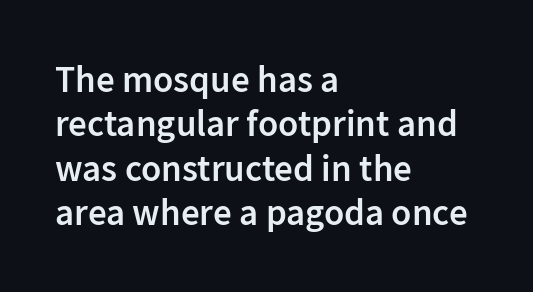
The image shows 37 px semibold sans-serif type, upright; set left-aligned, line spacing 1.2x, normal letter spacing, not underlined; low stroke contrast and a medium x-height.
